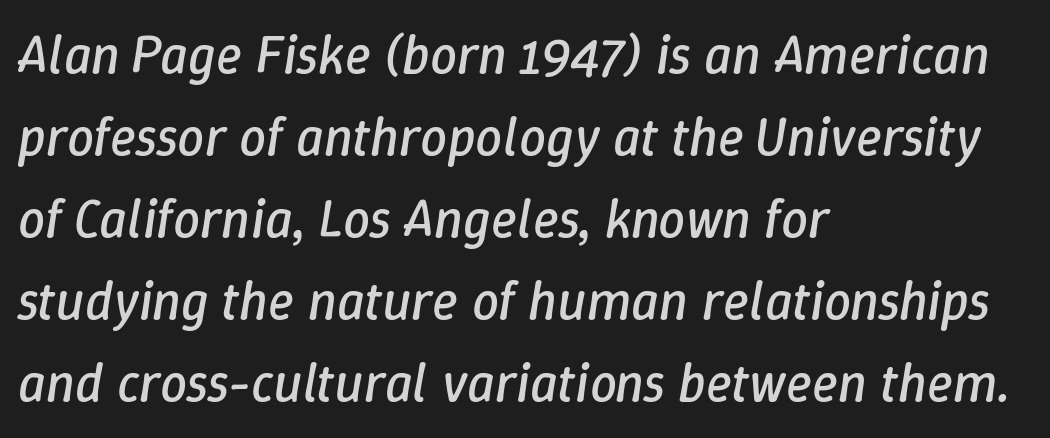
Q: Is the text bold? A: No.
Q: Is the text italic (slanted)? A: Yes, it leans right by about 9 degrees.
Q: Is the text underlined? A: No.
Q: How is the paragraph aligned? A: Left-aligned.
Q: Is the spacing between letters normal or unusually wide? A: Normal.
Q: Is the spacing between lines tight, normal or loose? A: Normal.
Q: Width (condensed, normal, or wide)? A: Normal.
Q: Stroke contrast? A: Low.
Q: x-height? A: Medium.
Q: Monospaced? A: No.
